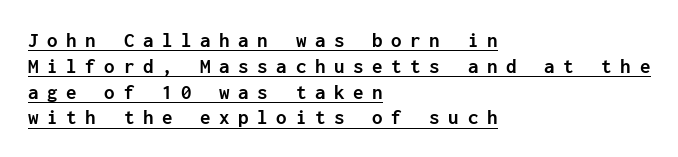
The sample has been set heavy, in full bold. The axis of the letterforms is exactly vertical. The passage is arranged the way most books set body copy — flush left. This is underlined copy, the kind a proofreader might mark for attention.
